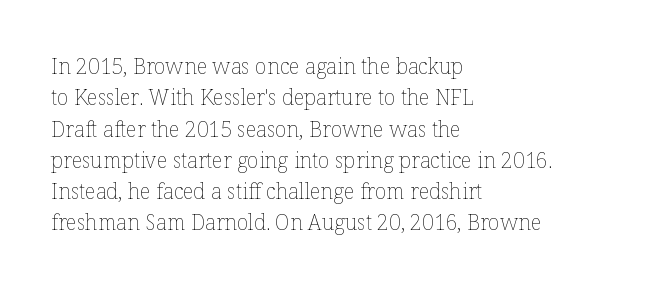
Q: Is the text bold? A: No.
Q: Is the text italic (slanted)? A: No, it is upright.
Q: Is the text underlined? A: No.
Q: How is the paragraph aligned? A: Left-aligned.
Q: Is the spacing between letters normal or unusually wide? A: Normal.
Q: Is the spacing between lines tight, normal or loose? A: Normal.
